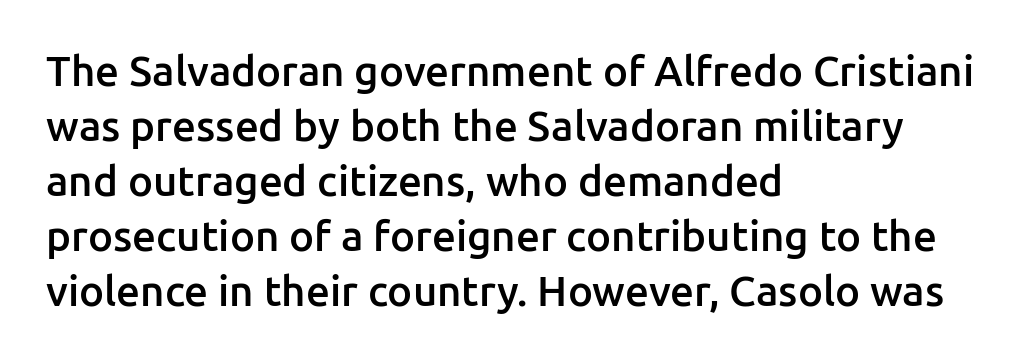
{"serif": "no", "italic": "no", "bold": "semi", "weight": "semibold", "width": "normal", "stroke_contrast": "low", "x_height": "medium", "monospaced": "no", "underline": "no", "align": "left", "line_spacing": "normal", "line_spacing_ratio": 1.31, "letter_spacing": "normal", "letter_spacing_em": 0.0, "glyph_px": 42}
